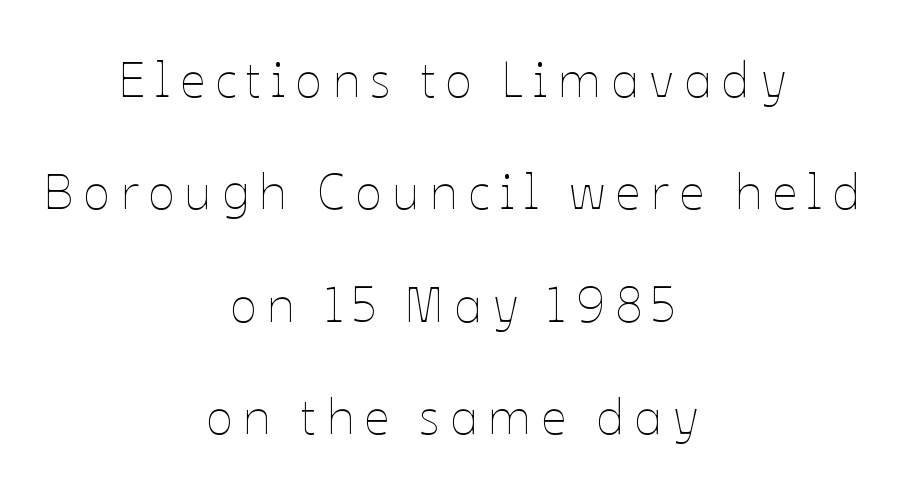
The image shows 50 px thin type, upright; set centered, loose line spacing (2.25x), unusually wide letter spacing (+0.2 em), not underlined; low stroke contrast and a medium x-height.
